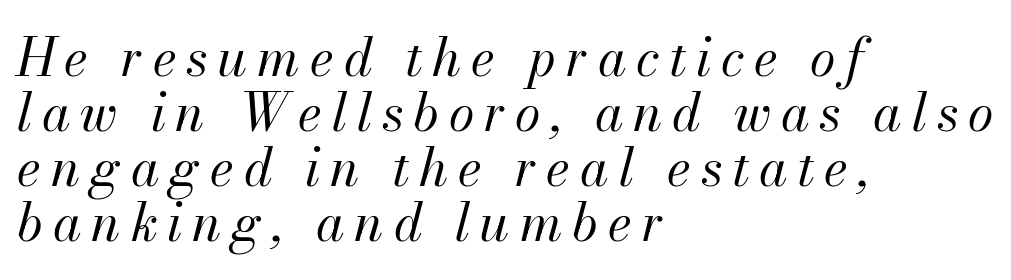
The image shows 52 px regular-weight type, italic (leaning right); set left-aligned, tight line spacing (1.06x), not underlined; medium stroke contrast and a small x-height.
